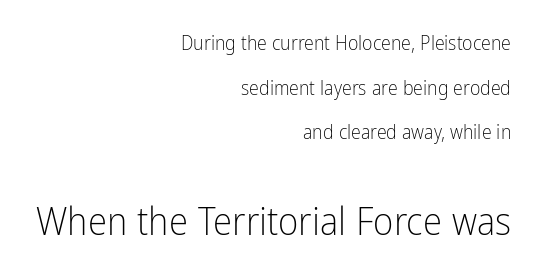
{"serif": "no", "italic": "no", "bold": "no", "weight": "light", "width": "condensed", "stroke_contrast": "low", "x_height": "medium", "monospaced": "no", "underline": "no", "align": "right", "line_spacing": "loose", "line_spacing_ratio": 2.23, "letter_spacing": "normal", "letter_spacing_em": 0.0, "larger_block": "second", "size_ratio": 1.95, "glyph_px": 39}
